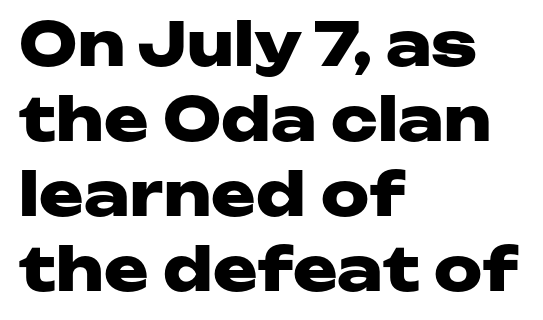
Is this a sans? Yes — the strokes have no serifs. Set as a true bold cut, around the 700 mark. The letters advance in unequal steps, a hallmark of proportional type. In terms of leading, this rendering sits right in the middle.
